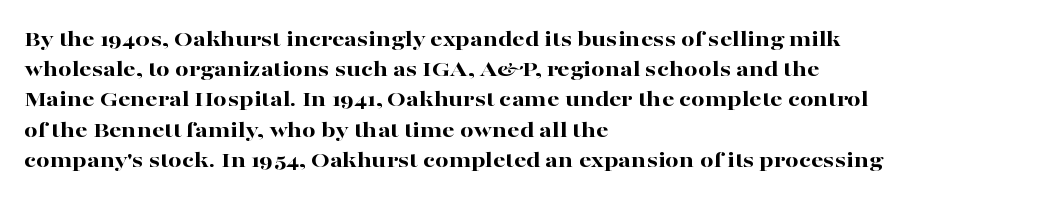
Q: Is the text bold? A: Yes.
Q: Is the text italic (slanted)? A: No, it is upright.
Q: Is the text underlined? A: No.
Q: How is the paragraph aligned? A: Left-aligned.
Q: Is the spacing between letters normal or unusually wide? A: Normal.
Q: Is the spacing between lines tight, normal or loose? A: Normal.
